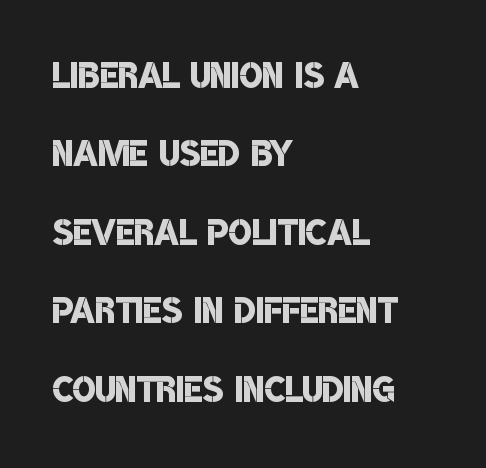
Do the characters align in a grid? No, the font is proportional. Vertically, the passage feels balanced, rows spaced as you'd expect. Examine the stroke ends and you'll find no serifs. These lines keep a tight, regular rhythm from letter to letter.
